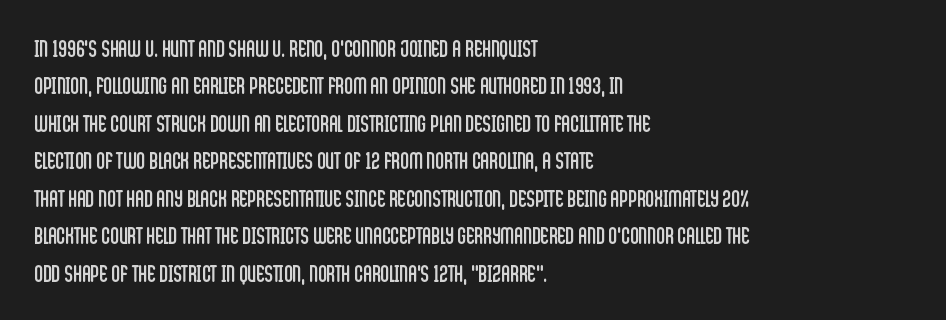
Q: Is the text bold? A: No.
Q: Is the text italic (slanted)? A: No, it is upright.
Q: Is the text underlined? A: No.
Q: How is the paragraph aligned? A: Left-aligned.
Q: Is the spacing between letters normal or unusually wide? A: Normal.
Q: Is the spacing between lines tight, normal or loose? A: Normal.
